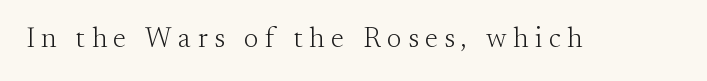
Q: Is the text bold? A: No.
Q: Is the text italic (slanted)? A: No, it is upright.
Q: Is the typeface a serif or a sans-serif typeface? A: Serif.
Q: Is the text underlined? A: No.
Q: Is the spacing between letters normal or unusually wide? A: Unusually wide.
Q: Width (condensed, normal, or wide)? A: Normal.
Q: Stroke contrast? A: Medium.
Q: x-height? A: Small.
Q: Monospaced? A: No.
